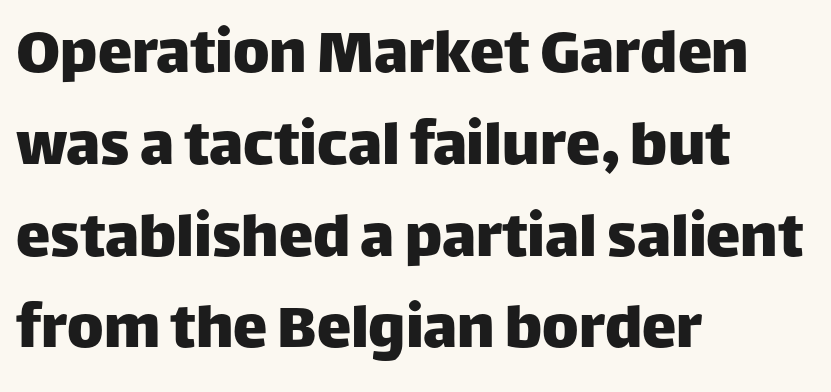
{"serif": "no", "italic": "no", "width": "normal", "stroke_contrast": "low", "x_height": "large", "monospaced": "no", "underline": "no", "align": "left", "line_spacing": "normal", "line_spacing_ratio": 1.33, "letter_spacing": "normal", "letter_spacing_em": 0.0, "glyph_px": 69}
